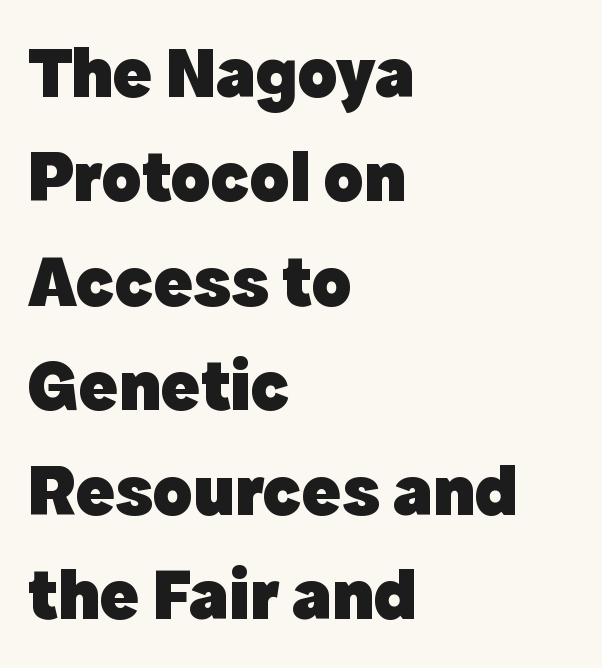
The image shows 73 px heavy sans-serif type, upright; set left-aligned, normal line spacing (1.43x), normal letter spacing, not underlined; a medium x-height.
